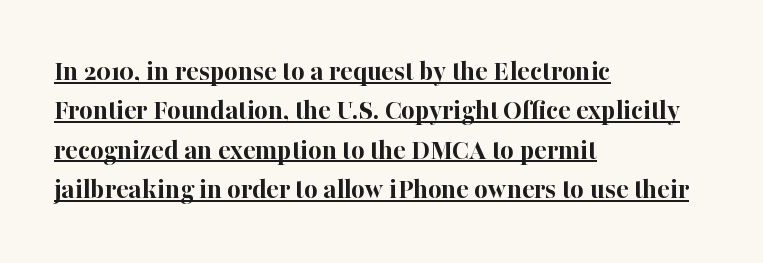
{"serif": "yes", "italic": "no", "bold": "yes", "weight": "bold", "width": "normal", "stroke_contrast": "high", "x_height": "medium", "monospaced": "no", "underline": "yes", "align": "left", "line_spacing": "normal", "line_spacing_ratio": 1.36, "letter_spacing": "normal", "letter_spacing_em": 0.0, "glyph_px": 29}
